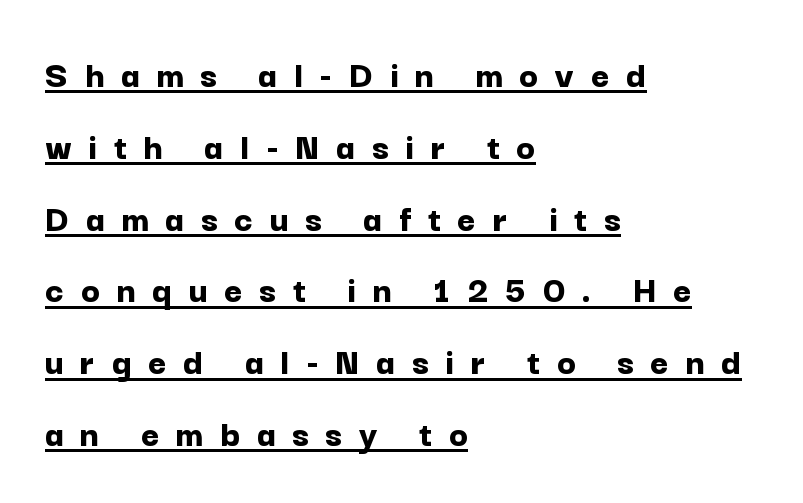
Q: Is the text bold? A: Yes.
Q: Is the text italic (slanted)? A: No, it is upright.
Q: Is the typeface a serif or a sans-serif typeface? A: Sans-serif.
Q: Is the text underlined? A: Yes.
Q: How is the paragraph aligned? A: Left-aligned.
Q: Is the spacing between letters normal or unusually wide? A: Unusually wide.
Q: Width (condensed, normal, or wide)? A: Normal.
Q: Stroke contrast? A: Low.
Q: x-height? A: Medium.
Q: Monospaced? A: No.
